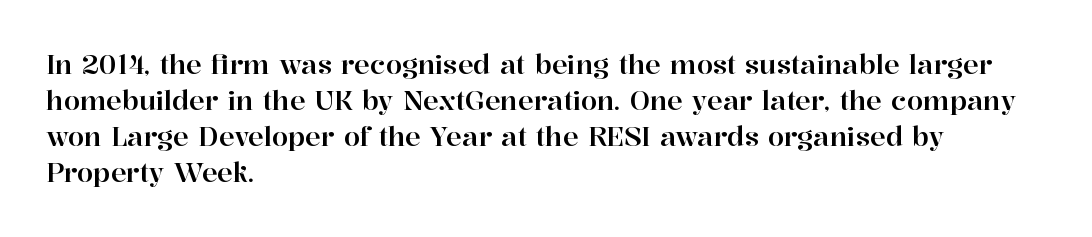
Q: Is the text italic (slanted)? A: No, it is upright.
Q: Is the text underlined? A: No.
Q: How is the paragraph aligned? A: Left-aligned.
Q: Is the spacing between letters normal or unusually wide? A: Normal.
Q: Is the spacing between lines tight, normal or loose? A: Normal.
